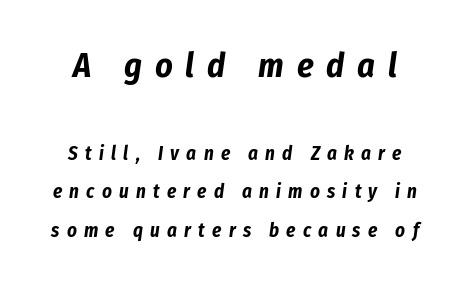
Q: Is the text bold? A: Yes.
Q: Is the text italic (slanted)? A: Yes, it leans right by about 8 degrees.
Q: Is the text underlined? A: No.
Q: Is the spacing between letters normal or unusually wide? A: Unusually wide.
Q: Is the spacing between lines tight, normal or loose? A: Loose.
Q: Which block of text is set in a larger size, the first (top) or the second (bottom)? A: The first (top) one.
Q: Width (condensed, normal, or wide)? A: Condensed.
Q: Stroke contrast? A: Low.
Q: x-height? A: Medium.
Q: Monospaced? A: No.
